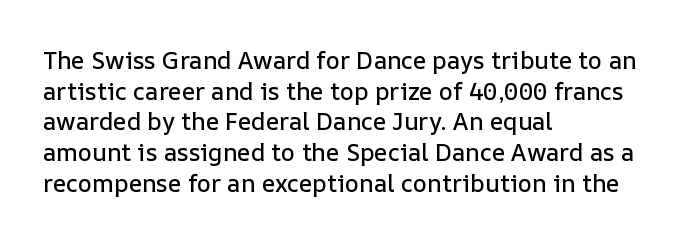
{"italic": "no", "underline": "no", "align": "left", "line_spacing": "normal", "line_spacing_ratio": 1.28, "letter_spacing": "normal", "letter_spacing_em": 0.0, "glyph_px": 24}
